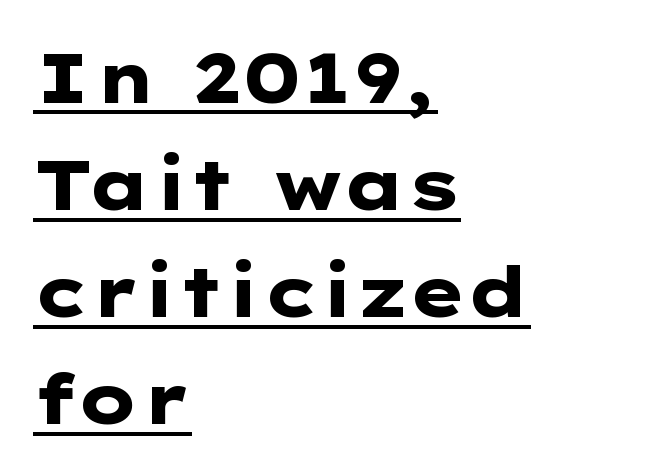
A full-strength bold gives these letters their thick strokes. Evenly set lines give the paragraph a standard silhouette. Every word sits above its own underline. The rendering shows plain stroke endings on the letterforms — a sans-serif design. Each word holds together tightly as a unit, with standard inter-letter gaps.
